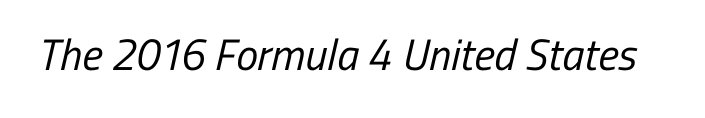
Does the type have serifs? No, each stem ends abruptly. Looks like regular typesetting: each glyph gets only the width it needs. How are the letters spaced? Ordinarily, with no added tracking. A light-to-regular cut is what we see here. Any mark beneath the type? The region is blank.
